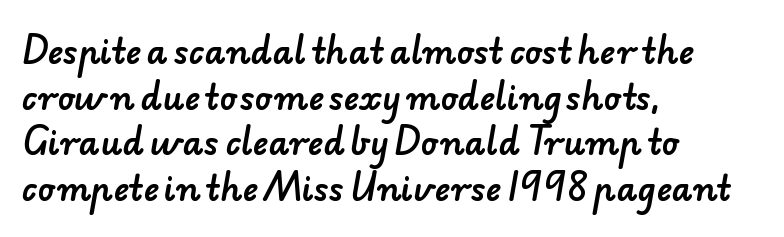
The image shows 33 px sans-serif type; set left-aligned, normal line spacing (1.38x), normal letter spacing, not underlined; low stroke contrast and a small x-height.
